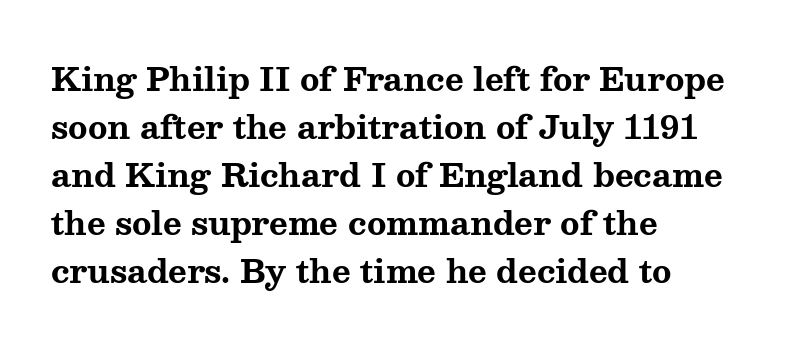
Q: Is the text bold? A: Yes.
Q: Is the text italic (slanted)? A: No, it is upright.
Q: Is the typeface a serif or a sans-serif typeface? A: Serif.
Q: Is the text underlined? A: No.
Q: How is the paragraph aligned? A: Left-aligned.
Q: Is the spacing between letters normal or unusually wide? A: Normal.
Q: Is the spacing between lines tight, normal or loose? A: Normal.
Q: Width (condensed, normal, or wide)? A: Wide.
Q: Stroke contrast? A: Medium.
Q: x-height? A: Medium.
Q: Monospaced? A: No.
